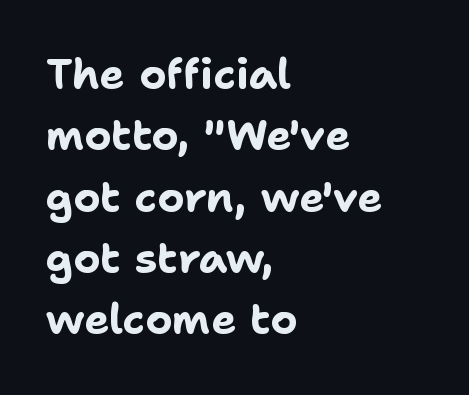
Q: Is the text bold? A: Yes.
Q: Is the text italic (slanted)? A: No, it is upright.
Q: Is the typeface a serif or a sans-serif typeface? A: Sans-serif.
Q: Is the text underlined? A: No.
Q: How is the paragraph aligned? A: Left-aligned.
Q: Is the spacing between letters normal or unusually wide? A: Normal.
Q: Is the spacing between lines tight, normal or loose? A: Normal.
Q: Width (condensed, normal, or wide)? A: Normal.
Q: Stroke contrast? A: Low.
Q: x-height? A: Medium.
Q: Monospaced? A: No.
